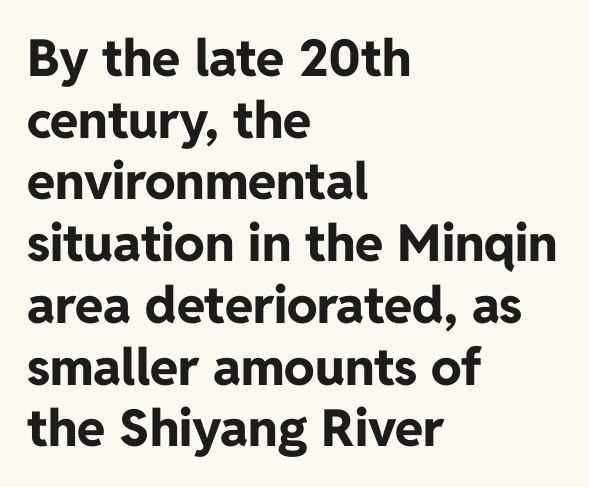
{"serif": "no", "italic": "no", "bold": "yes", "weight": "bold", "width": "normal", "stroke_contrast": "low", "x_height": "medium", "monospaced": "no", "underline": "no", "align": "left", "line_spacing_ratio": 1.21, "letter_spacing": "normal", "letter_spacing_em": 0.0, "glyph_px": 51}
